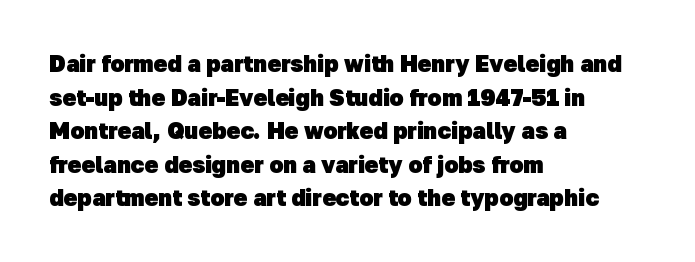
The vertical gap from one line to the next is medium. You could call the tracking neutral — neither tight nor loose. Its strokes are broad and dark, the hallmark of bold type. Only glyphs here, with clear space below each row.
